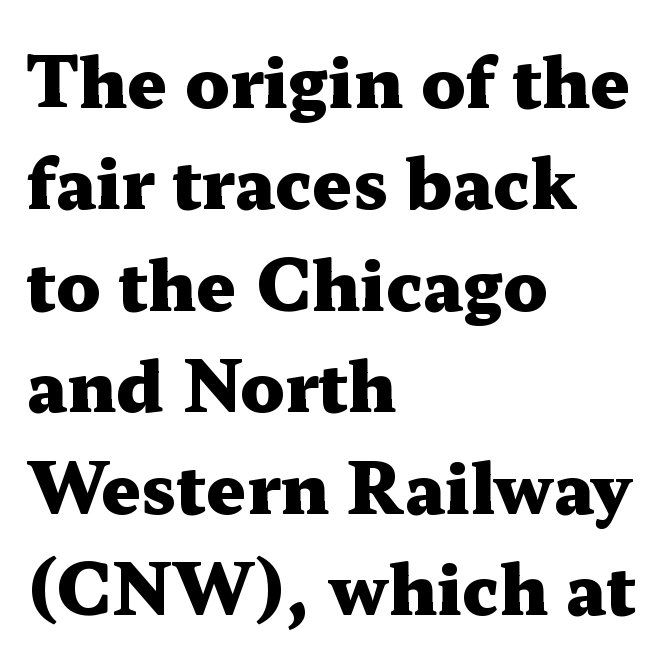
Q: Is the text bold? A: Yes.
Q: Is the text italic (slanted)? A: No, it is upright.
Q: Is the typeface a serif or a sans-serif typeface? A: Serif.
Q: Is the text underlined? A: No.
Q: How is the paragraph aligned? A: Left-aligned.
Q: Is the spacing between letters normal or unusually wide? A: Normal.
Q: Is the spacing between lines tight, normal or loose? A: Normal.
Q: Width (condensed, normal, or wide)? A: Wide.
Q: Stroke contrast? A: Medium.
Q: x-height? A: Medium.
Q: Monospaced? A: No.
